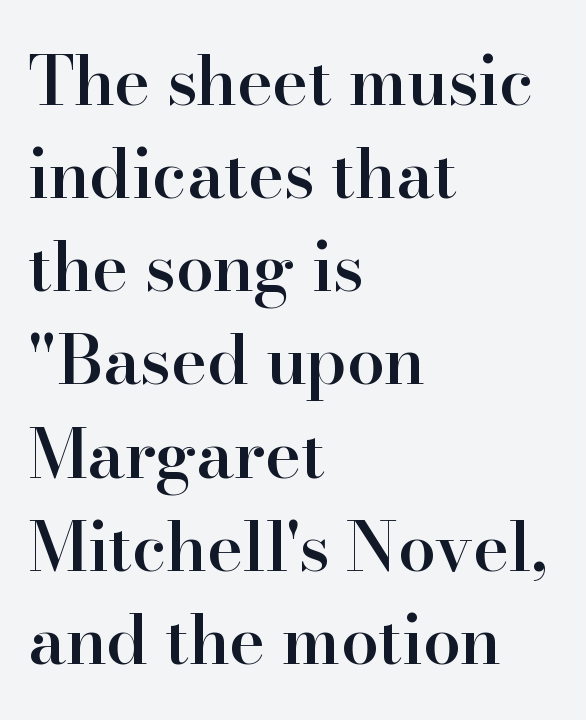
The image shows 68 px semibold serif type, upright; set left-aligned, normal line spacing (1.37x), normal letter spacing, not underlined; high stroke contrast and a small x-height.
